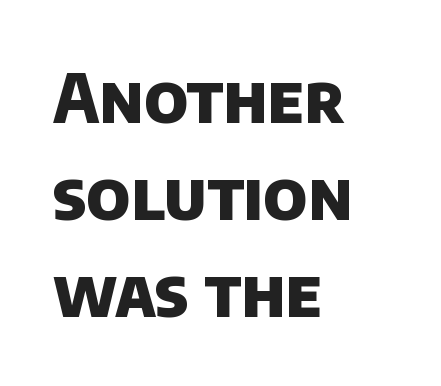
The image shows 67 px heavy sans-serif type; set left-aligned, normal line spacing (1.45x), normal letter spacing, not underlined; low stroke contrast and a large x-height.
